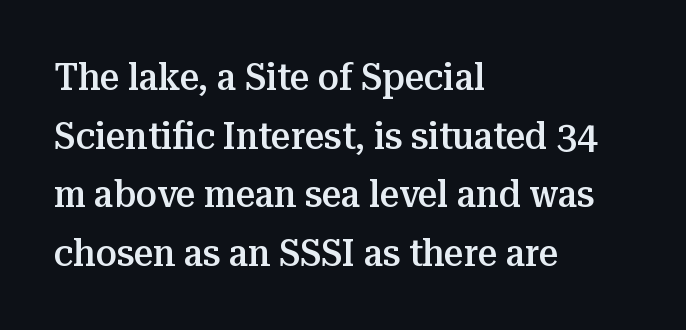
The image shows 38 px semibold serif type, upright; set left-aligned, normal line spacing (1.54x), normal letter spacing, not underlined; medium stroke contrast and a medium x-height.
